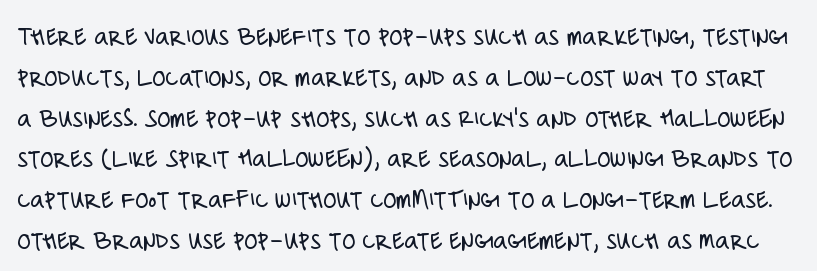
The type sits square on the baseline with zero lean. Look at the tracking — it's just the regular setting, nothing added. The glyphs are unaccompanied by any horizontal stroke below them. Heaviness? Minimal to ordinary, like unemphasized prose. Evenly set lines give the paragraph a standard silhouette.
